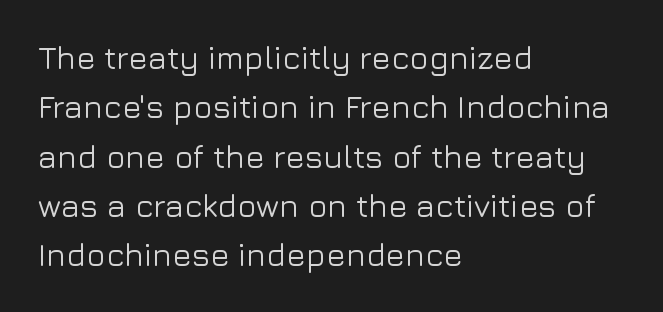
The image shows 32 px sans-serif type, upright; set left-aligned, normal line spacing (1.54x), normal letter spacing, not underlined; low stroke contrast and a medium x-height.
